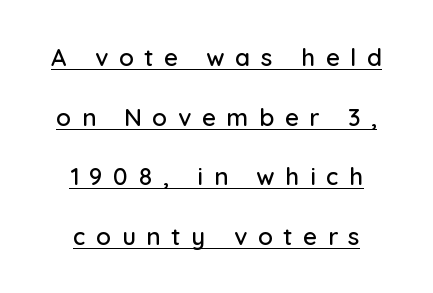
The image shows 24 px text type, upright; set centered, loose line spacing (2.48x), unusually wide letter spacing (+0.45 em), underlined.
